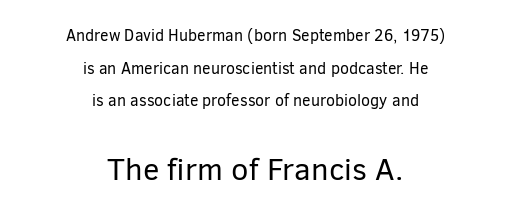
Q: Is the text bold? A: No.
Q: Is the text italic (slanted)? A: No, it is upright.
Q: Is the typeface a serif or a sans-serif typeface? A: Sans-serif.
Q: Is the text underlined? A: No.
Q: How is the paragraph aligned? A: Centered.
Q: Is the spacing between letters normal or unusually wide? A: Normal.
Q: Is the spacing between lines tight, normal or loose? A: Loose.
Q: Which block of text is set in a larger size, the first (top) or the second (bottom)? A: The second (bottom) one.
Q: Width (condensed, normal, or wide)? A: Normal.
Q: Stroke contrast? A: Low.
Q: x-height? A: Medium.
Q: Monospaced? A: No.
